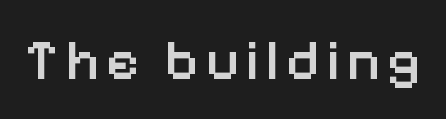
You can tell from the bare stems that sans-serif type was used. The baseline area is clear. Every character sits straight up, as roman type does. A bit beefed up — I'd call it semibold rather than bold.
